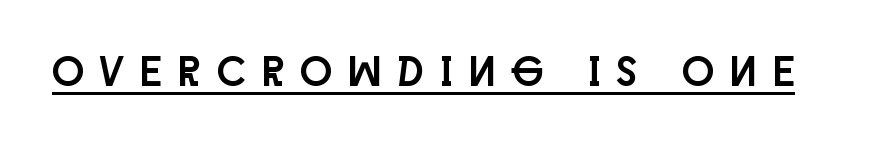
The image shows 42 px condensed sans-serif type, upright; set unusually wide letter spacing (+0.4 em), underlined; low stroke contrast and a large x-height.
